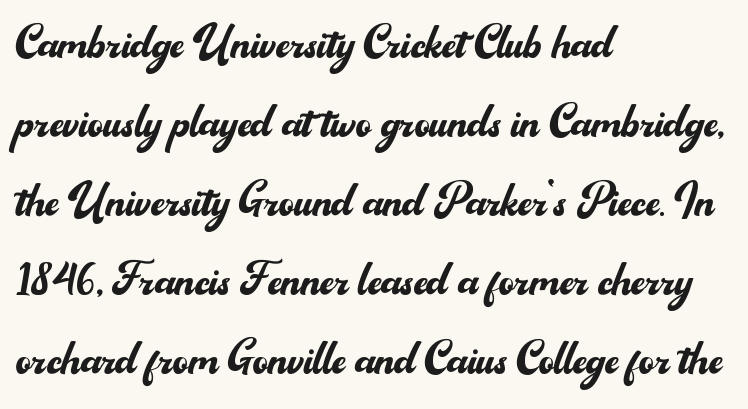
{"serif": "no", "bold": "no", "weight": "regular", "width": "normal", "stroke_contrast": "medium", "x_height": "small", "monospaced": "no", "underline": "no", "align": "left", "line_spacing": "normal", "line_spacing_ratio": 1.34, "letter_spacing": "normal", "letter_spacing_em": 0.0, "glyph_px": 59}
